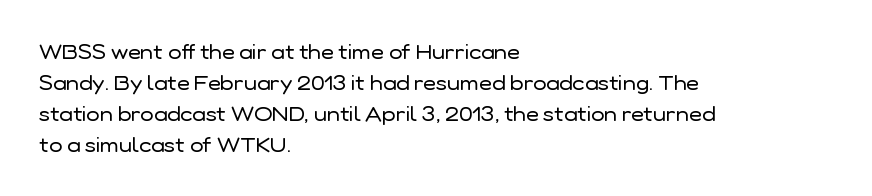
{"italic": "no", "bold": "no", "underline": "no", "align": "left", "line_spacing": "normal", "line_spacing_ratio": 1.55, "letter_spacing": "normal", "letter_spacing_em": 0.0, "glyph_px": 20}
